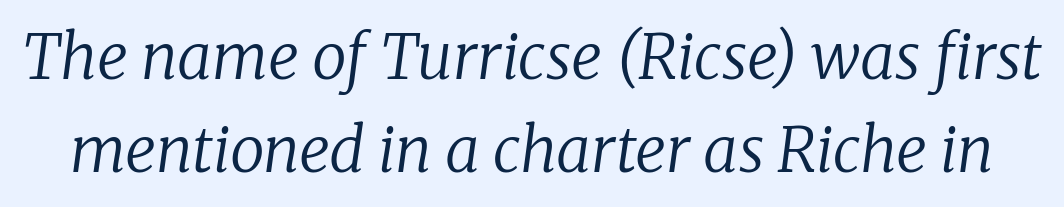
Q: Is the text bold? A: No.
Q: Is the text italic (slanted)? A: Yes, it leans right by about 8 degrees.
Q: Is the typeface a serif or a sans-serif typeface? A: Serif.
Q: Is the text underlined? A: No.
Q: Is the spacing between letters normal or unusually wide? A: Normal.
Q: Is the spacing between lines tight, normal or loose? A: Normal.
Q: Width (condensed, normal, or wide)? A: Normal.
Q: Stroke contrast? A: Low.
Q: x-height? A: Medium.
Q: Monospaced? A: No.
